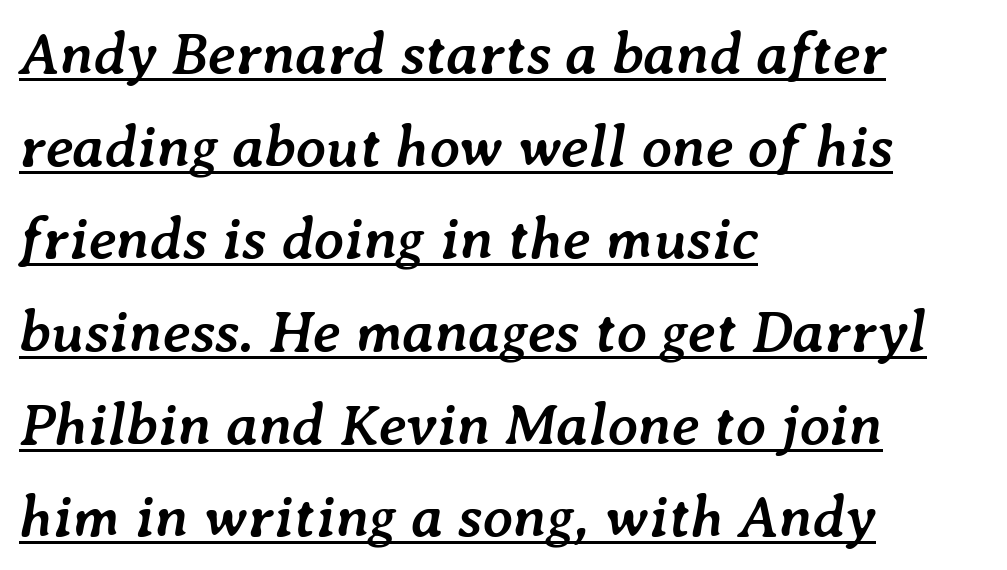
What stands out about the letter spacing? Nothing — it is the standard amount. These characters rest on top of a visible drawn line. Notice how the passage keeps a crisp vertical edge on the left only. These words are printed bold, with thick strokes throughout.
